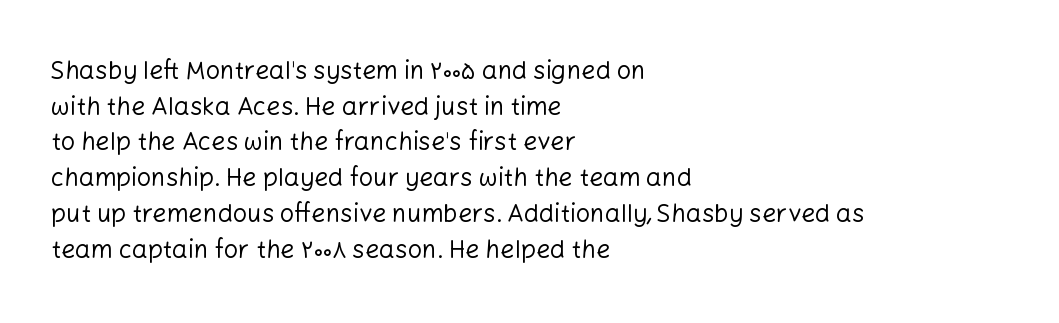
No word sits above an underline. These lines stack with their left ends in a neat column. The line-height multiplier appears to be the usual default. Ordinary non-slanted type is in use. Students, note that the glyphs here touch the page at normal intervals.
